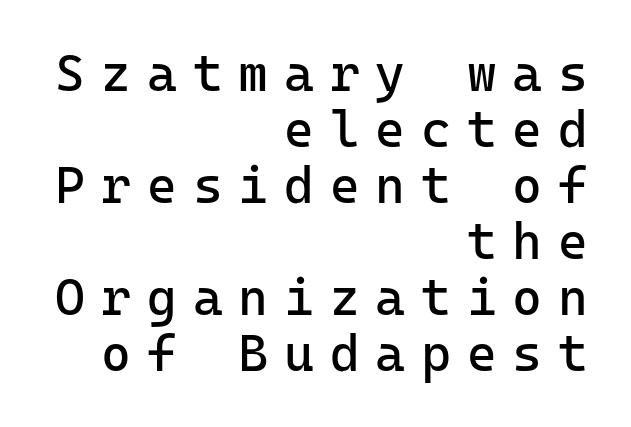
A flush-right, rag-left setting is used for this passage. Each new line begins almost immediately beneath the previous one. The horizontal fit of the characters is loose and conspicuously gappy. A roman cut, with each character standing at attention. The baseline area is clear.
